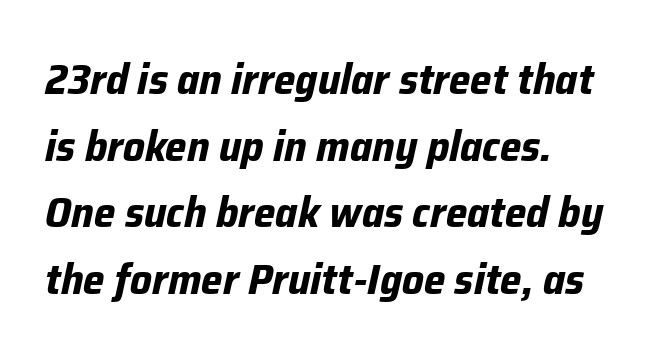
{"italic": "yes", "lean": "right", "slant_degrees": 12, "bold": "yes", "weight": "bold", "width": "normal", "stroke_contrast": "low", "x_height": "medium", "monospaced": "no", "underline": "no", "line_spacing": "normal", "line_spacing_ratio": 1.55, "letter_spacing": "normal", "letter_spacing_em": 0.0, "glyph_px": 43}
